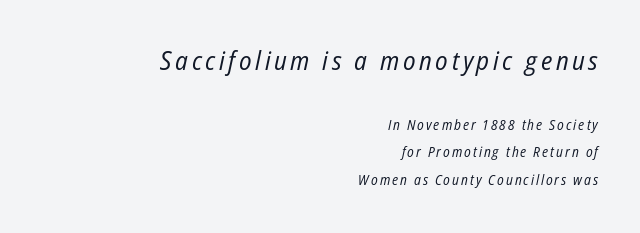
Q: Is the text bold? A: No.
Q: Is the text italic (slanted)? A: Yes, it leans right by about 12 degrees.
Q: Is the text underlined? A: No.
Q: How is the paragraph aligned? A: Right-aligned.
Q: Is the spacing between lines tight, normal or loose? A: Loose.
Q: Which block of text is set in a larger size, the first (top) or the second (bottom)? A: The first (top) one.
